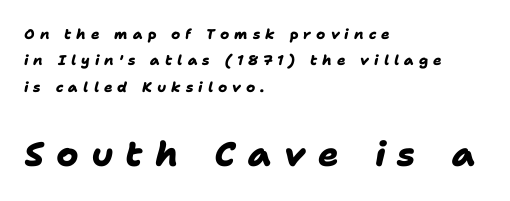
Q: Is the text bold? A: Yes.
Q: Is the typeface a serif or a sans-serif typeface? A: Sans-serif.
Q: Is the text underlined? A: No.
Q: How is the paragraph aligned? A: Left-aligned.
Q: Is the spacing between letters normal or unusually wide? A: Unusually wide.
Q: Which block of text is set in a larger size, the first (top) or the second (bottom)? A: The second (bottom) one.
Q: Width (condensed, normal, or wide)? A: Normal.
Q: Stroke contrast? A: Low.
Q: x-height? A: Medium.
Q: Monospaced? A: No.
